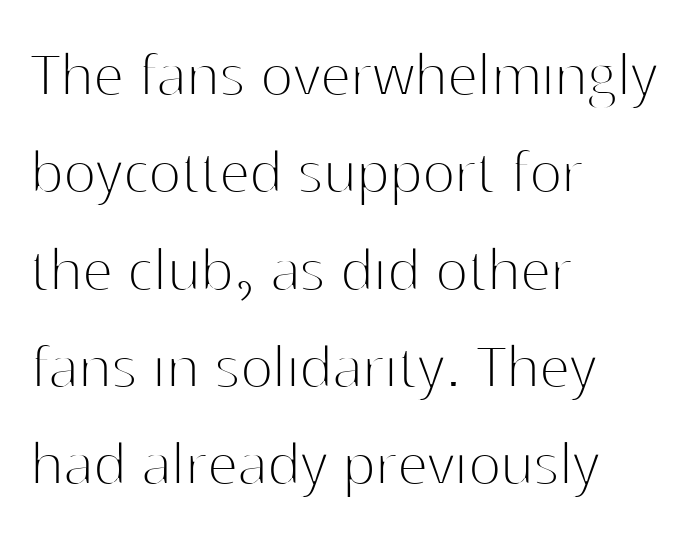
Q: Is the text bold? A: No.
Q: Is the text italic (slanted)? A: No, it is upright.
Q: Is the typeface a serif or a sans-serif typeface? A: Sans-serif.
Q: Is the text underlined? A: No.
Q: How is the paragraph aligned? A: Left-aligned.
Q: Is the spacing between letters normal or unusually wide? A: Normal.
Q: Is the spacing between lines tight, normal or loose? A: Normal.
Q: Width (condensed, normal, or wide)? A: Normal.
Q: Stroke contrast? A: High.
Q: x-height? A: Medium.
Q: Monospaced? A: No.
